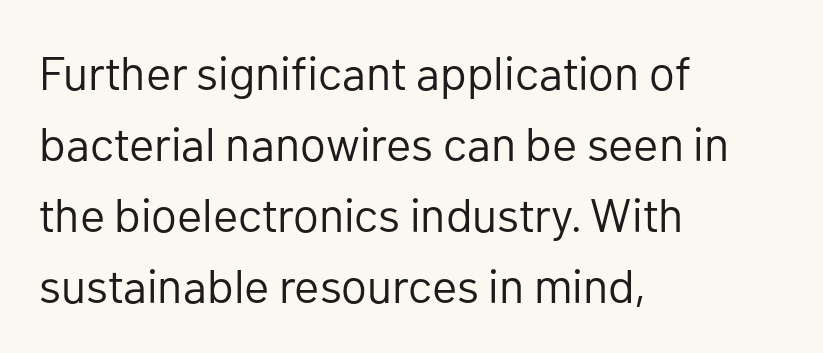
{"serif": "no", "italic": "no", "bold": "no", "weight": "regular", "width": "normal", "stroke_contrast": "low", "x_height": "medium", "monospaced": "no", "underline": "no", "align": "left", "line_spacing": "normal", "line_spacing_ratio": 1.51, "letter_spacing": "normal", "letter_spacing_em": 0.0, "glyph_px": 47}
